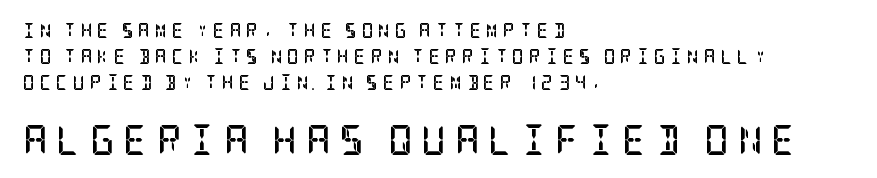
The image shows 30 px semibold, condensed serif type, upright; set left-aligned, line spacing 1.73x, unusually wide letter spacing (+0.3 em), not underlined; the second (bottom) block is 2.0x larger; low stroke contrast and a large x-height.
